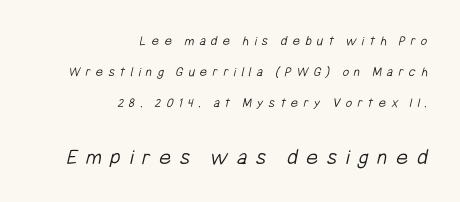
The line-height multiplier appears high, well above default. Honestly, there is no underline to notice here at all. Spacing between characters has been opened up far beyond the box default. The later block is typeset at a bigger size than the earlier block. Stems and bowls with no extra thickness — not bold. Is the block centered? No — it sits flush against the right margin.
